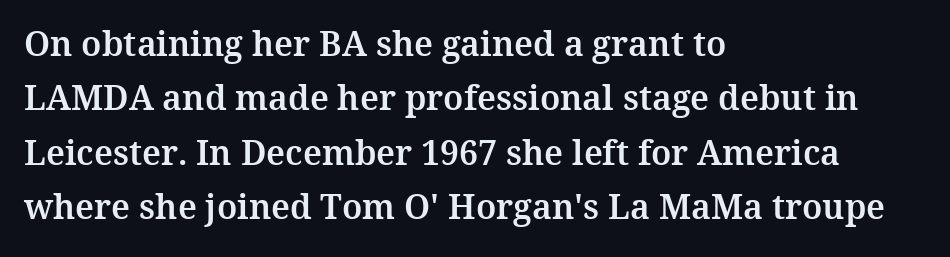
The foot of each line stays bare and open. Does extra space separate the letters? No, they use regular spacing. Does the lettering tilt? It doesn't — this is upright. These lines are rendered in a variable-pitch font.
